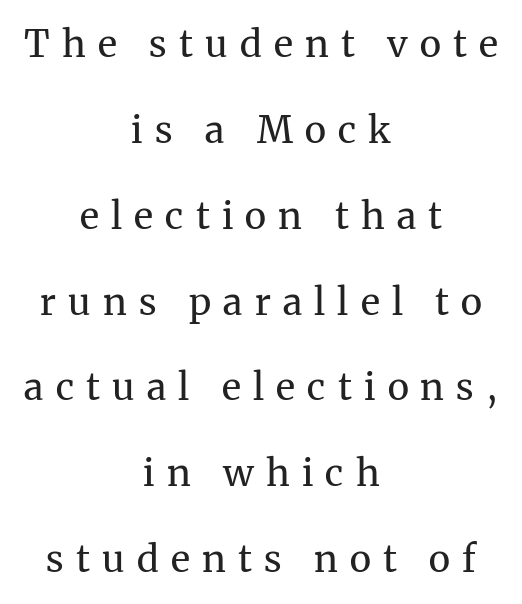
Varying glyph widths throughout — classic text-font behaviour. You can tell from the footed stems that serif type was used. The compositor balanced each line on the midline. The zone under the glyphs is completely vacant. How would I describe the line gaps? Wide and relaxed. Substantial extra tracking has been applied to these lines.
